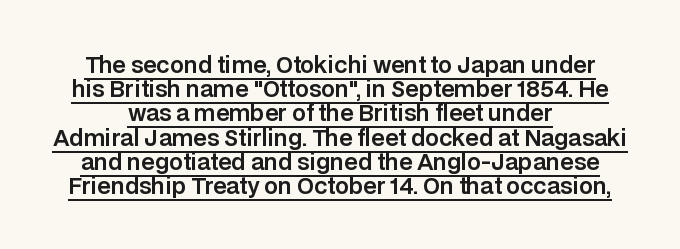
The glyphs are accompanied by a horizontal stroke just below them. Vertical spacing — tight. The lettering holds an erect, upright posture throughout. Compared with typical body copy, the letter spacing here is the same.
